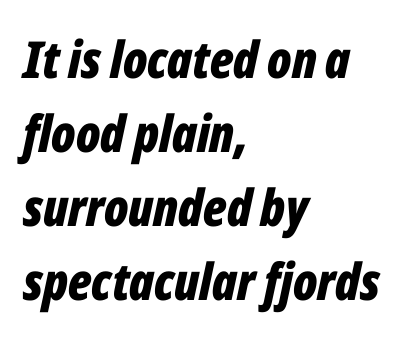
This rendering leaves character spacing at its baseline value. It's the slanting kind of type. This sample is left-justified, so line endings fall wherever the words run out. The line-height multiplier appears to be the usual default. The specimen omits any rule beneath the text block's lines.
